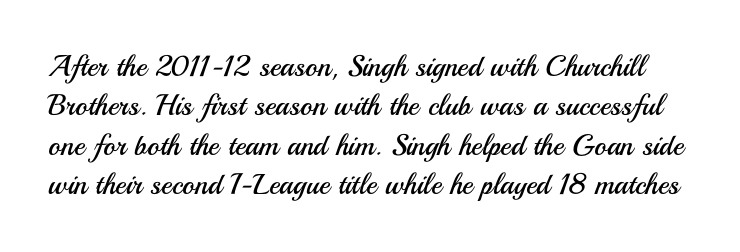
The image shows 29 px regular-weight sans-serif type; set normal line spacing (1.36x), normal letter spacing, not underlined; medium stroke contrast and a small x-height.
